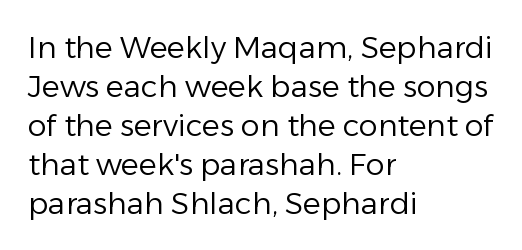
The space between consecutive lines is moderate. Letterform terminals end flat and unadorned throughout the passage. Between one letter and the next there's only the usual sliver of space. The area under the type is left untouched.
